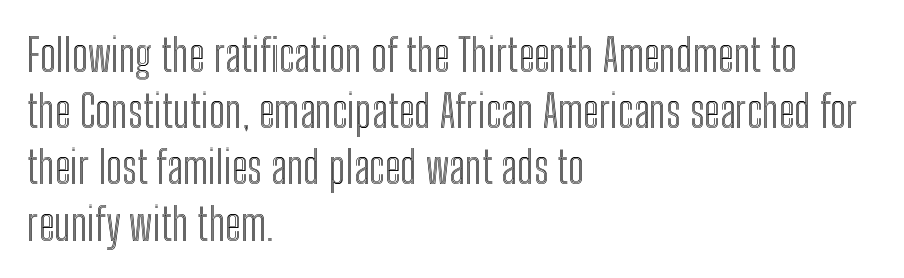
Q: Is the text italic (slanted)? A: No, it is upright.
Q: Is the text underlined? A: No.
Q: How is the paragraph aligned? A: Left-aligned.
Q: Is the spacing between letters normal or unusually wide? A: Normal.
Q: Is the spacing between lines tight, normal or loose? A: Normal.
Q: Width (condensed, normal, or wide)? A: Condensed.
Q: x-height? A: Medium.
Q: Monospaced? A: No.
